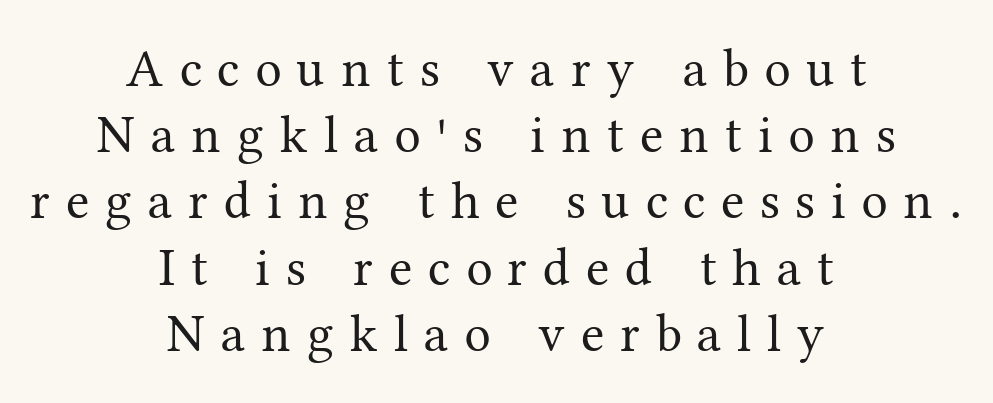
The image shows 53 px regular-weight serif type, upright; set centered, normal line spacing (1.25x), unusually wide letter spacing (+0.3 em), not underlined; medium stroke contrast and a medium x-height.
